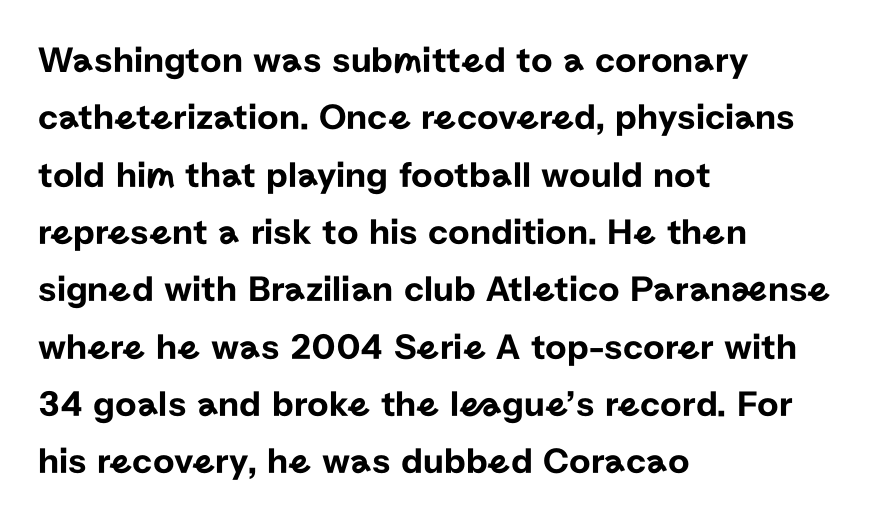
Check where the strokes stop: nothing finishes them off — pure sans. Whoever set this chose a conventional vertical rhythm. Ordinary non-slanted type is in use. Underlining? Definitely not there. Line starts are locked; line ends wander. These lines are rendered in a variable-pitch font.
